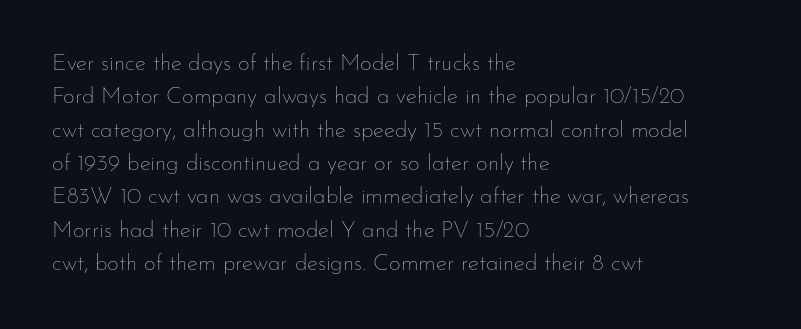
The image shows 23 px text type, upright; set left-aligned, normal line spacing (1.45x), normal letter spacing, not underlined.
